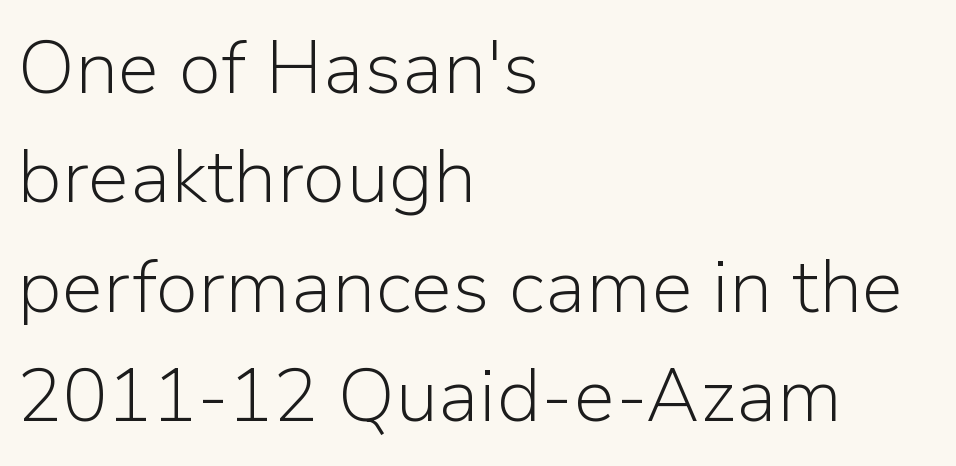
The image shows 75 px light sans-serif type, upright; set left-aligned, normal line spacing (1.46x), normal letter spacing, not underlined; low stroke contrast and a medium x-height.
